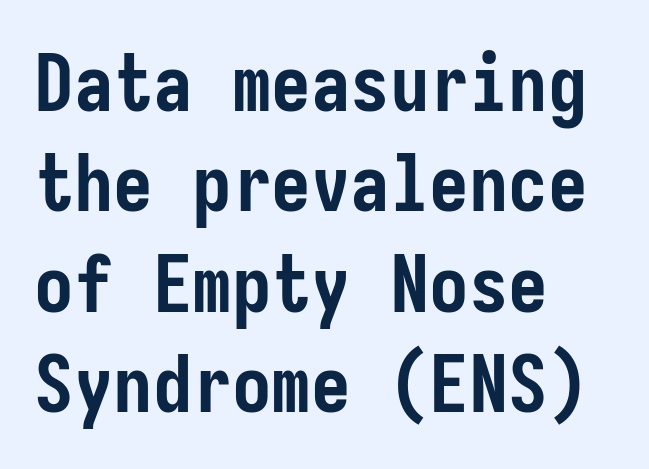
Q: Is the text bold? A: Yes.
Q: Is the text italic (slanted)? A: No, it is upright.
Q: Is the typeface a serif or a sans-serif typeface? A: Sans-serif.
Q: Is the text underlined? A: No.
Q: How is the paragraph aligned? A: Left-aligned.
Q: Is the spacing between letters normal or unusually wide? A: Normal.
Q: Is the spacing between lines tight, normal or loose? A: Normal.
Q: Width (condensed, normal, or wide)? A: Condensed.
Q: Stroke contrast? A: Low.
Q: x-height? A: Medium.
